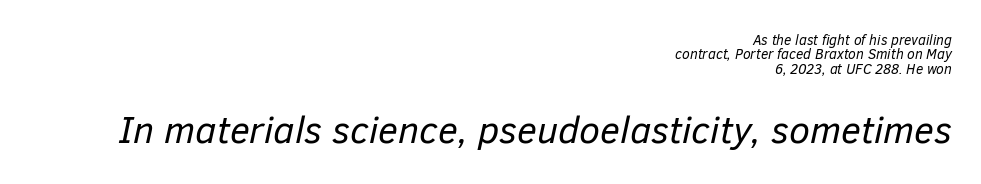
The face used here has a pronounced slope to its letters. The designer dialed line spacing down below the default. These glyphs show unthickened strokes, regular width or finer. Larger block? The one below; the one above is distinctly smaller.
